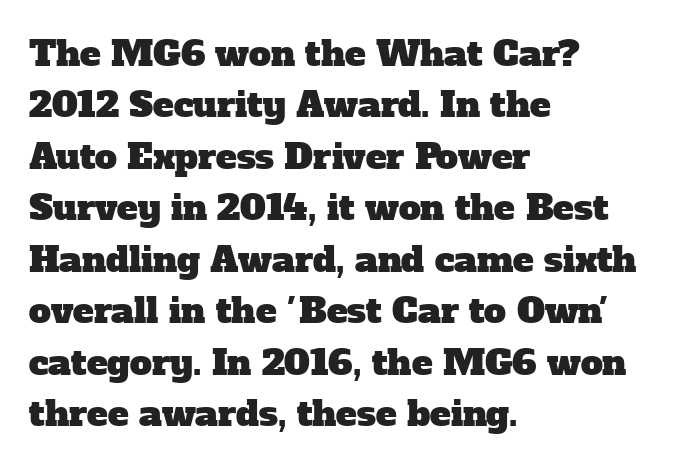
Q: Is the typeface a serif or a sans-serif typeface? A: Serif.
Q: Is the text underlined? A: No.
Q: How is the paragraph aligned? A: Left-aligned.
Q: Is the spacing between letters normal or unusually wide? A: Normal.
Q: Is the spacing between lines tight, normal or loose? A: Normal.
Q: Width (condensed, normal, or wide)? A: Normal.
Q: Stroke contrast? A: Low.
Q: x-height? A: Medium.
Q: Monospaced? A: No.
